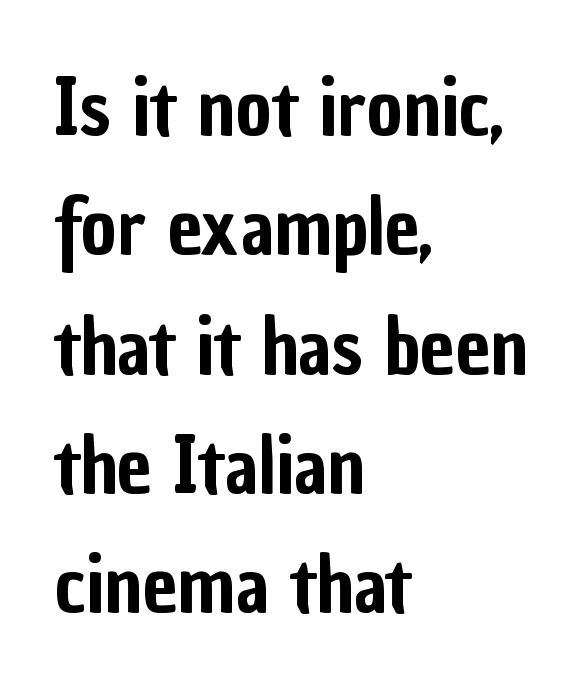
Q: Is the text italic (slanted)? A: No, it is upright.
Q: Is the typeface a serif or a sans-serif typeface? A: Sans-serif.
Q: Is the text underlined? A: No.
Q: How is the paragraph aligned? A: Left-aligned.
Q: Is the spacing between letters normal or unusually wide? A: Normal.
Q: Is the spacing between lines tight, normal or loose? A: Normal.
Q: Width (condensed, normal, or wide)? A: Condensed.
Q: Stroke contrast? A: Low.
Q: x-height? A: Medium.
Q: Monospaced? A: No.
